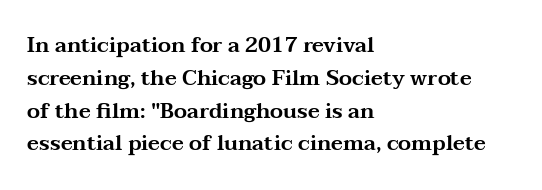
The image shows 21 px text type, upright; set left-aligned, normal line spacing (1.56x), normal letter spacing, not underlined.
